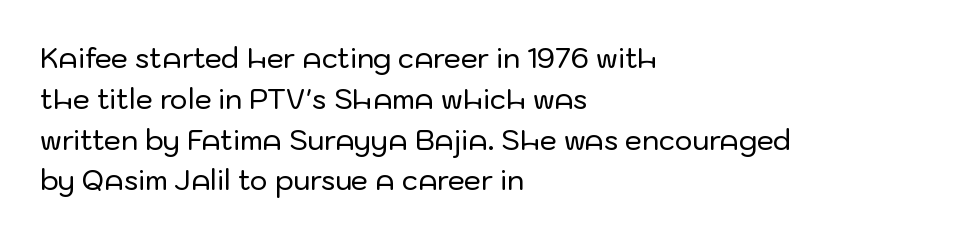
The image shows 27 px text type, upright; set left-aligned, normal line spacing (1.51x), normal letter spacing, not underlined.
